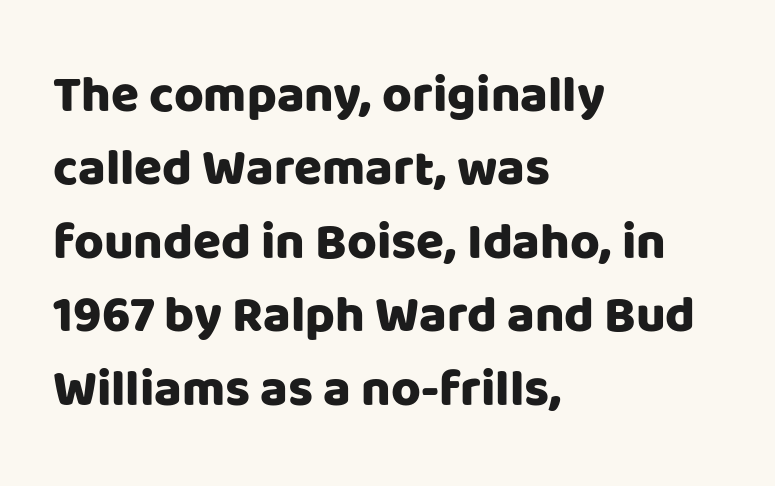
Note the varied advance widths — an 'i' is clearly narrower than an 'm'. Regarding leading, the lines here are spaced in the standard way. No italicization has been applied; the sample stays upright. Grotesque or geometric, the face here clearly has no serifs.
